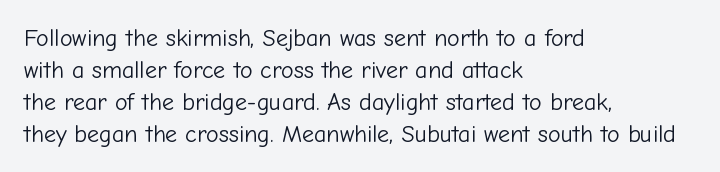
A bare baseline throughout the passage. Does the lettering tilt? It doesn't — this is upright. Leftover space on each line is placed entirely after the last word. Regarding leading, the lines here are spaced in the standard way. Inter-character spacing is left at the font's built-in metrics. Compared with a typical body face, this is equally light or lighter still.
